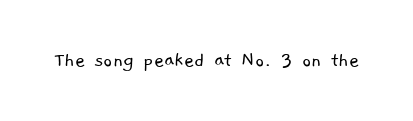
{"bold": "no", "underline": "no", "letter_spacing": "normal", "letter_spacing_em": 0.0, "glyph_px": 22}
